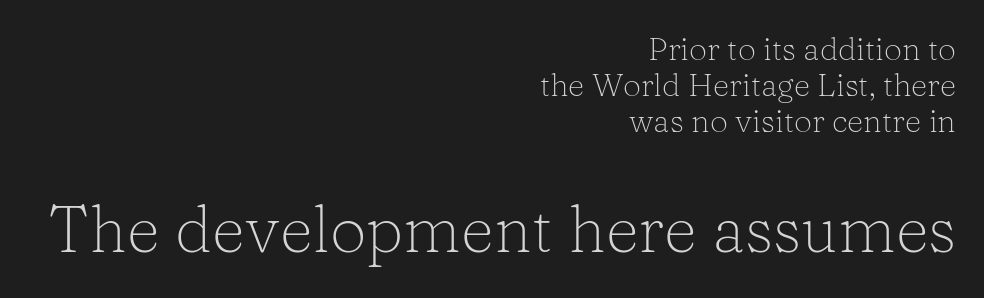
A student would notice the bottom passage is typeset larger than what precedes it. Proportional: the letters do not fall into vertical columns. Nothing unusual about the tracking: characters are spaced as the font intends. The typeface chosen for these lines features serifs. The vertical gap from one line to the next is small.
